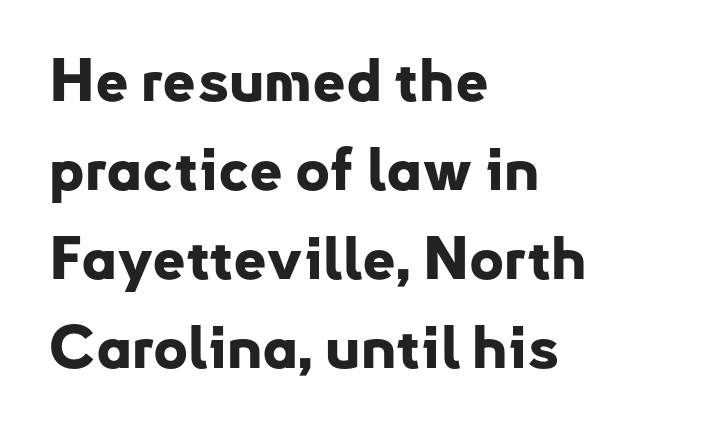
Q: Is the text bold? A: Yes.
Q: Is the text italic (slanted)? A: No, it is upright.
Q: Is the typeface a serif or a sans-serif typeface? A: Sans-serif.
Q: Is the text underlined? A: No.
Q: How is the paragraph aligned? A: Left-aligned.
Q: Is the spacing between letters normal or unusually wide? A: Normal.
Q: Is the spacing between lines tight, normal or loose? A: Normal.
Q: Width (condensed, normal, or wide)? A: Normal.
Q: Stroke contrast? A: Low.
Q: x-height? A: Small.
Q: Monospaced? A: No.
